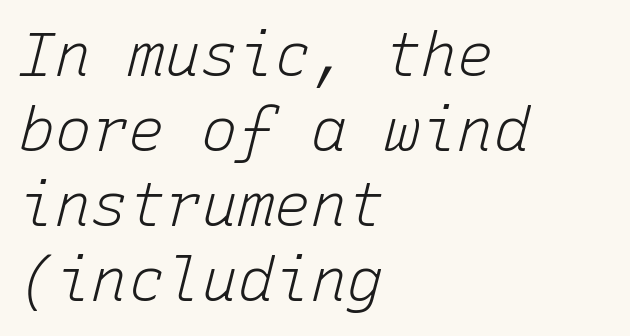
Q: Is the text bold? A: No.
Q: Is the text italic (slanted)? A: Yes, it leans right by about 15 degrees.
Q: Is the text underlined? A: No.
Q: How is the paragraph aligned? A: Left-aligned.
Q: Is the spacing between letters normal or unusually wide? A: Normal.
Q: Width (condensed, normal, or wide)? A: Normal.
Q: Stroke contrast? A: Low.
Q: x-height? A: Medium.
Q: Monospaced? A: Yes.
